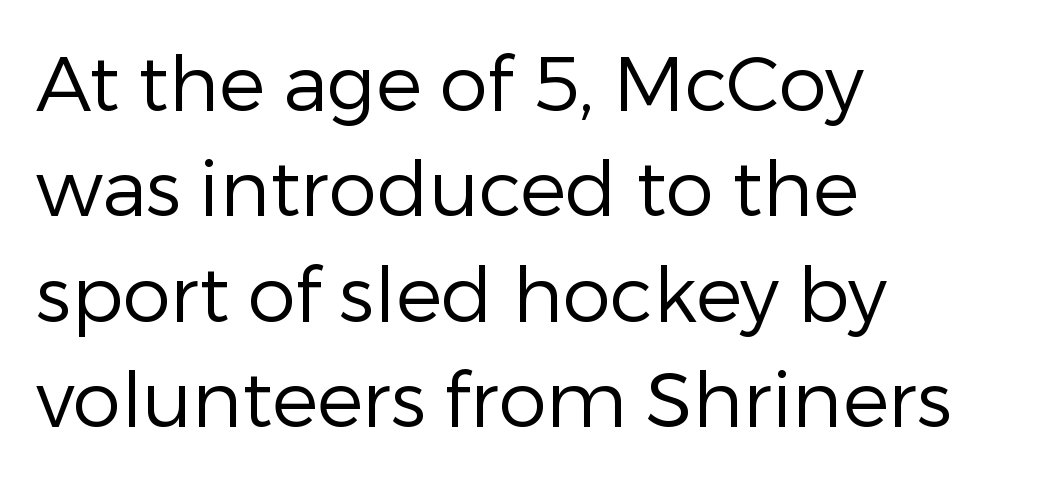
Which margin do the lines hug? The left one — the right edge is uneven. The face used here is proportionally spaced, like ordinary book or web type. Stems and bowls with no extra thickness — not bold. The zone under the glyphs is completely vacant. Short note: letters normally spaced. To sum up the face: it is a sans, with no serifs.
